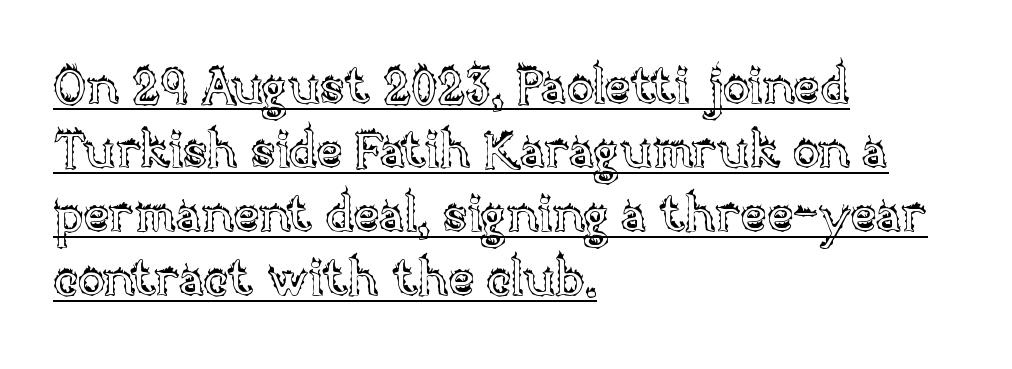
{"italic": "no", "width": "normal", "x_height": "large", "monospaced": "no", "underline": "yes", "align": "left", "line_spacing": "normal", "line_spacing_ratio": 1.28, "letter_spacing": "normal", "letter_spacing_em": 0.0, "glyph_px": 50}
